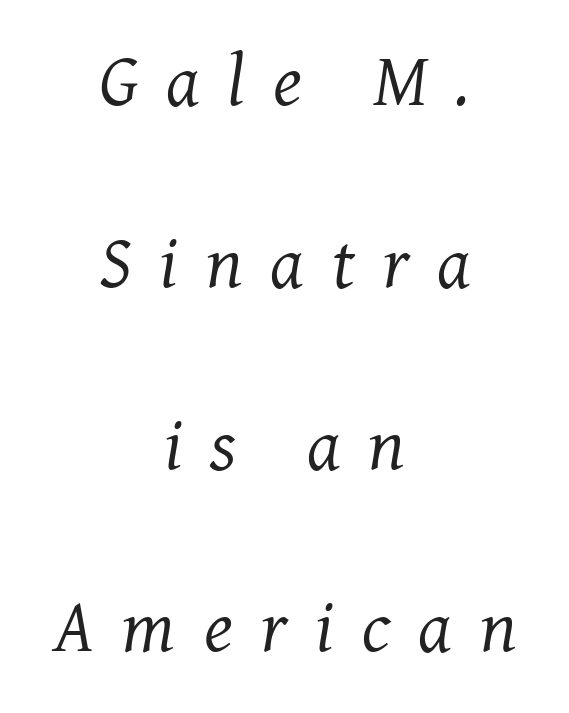
The image shows 74 px regular-weight serif type, italic (leaning right); set centered, loose line spacing (2.46x), unusually wide letter spacing (+0.38 em), not underlined; medium stroke contrast and a medium x-height.
